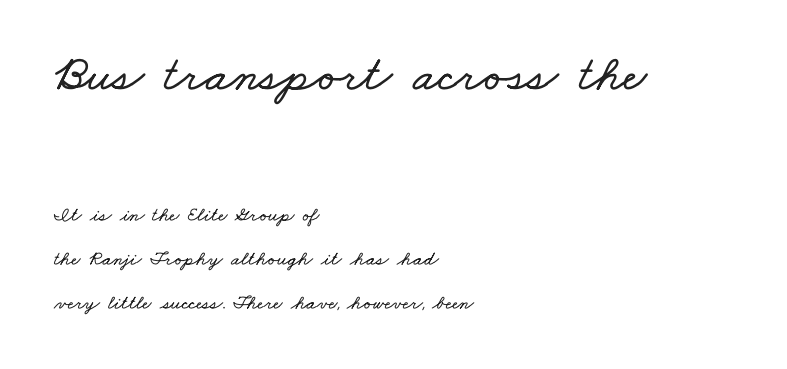
{"width": "wide", "stroke_contrast": "low", "x_height": "small", "monospaced": "no", "underline": "no", "align": "left", "line_spacing": "loose", "line_spacing_ratio": 2.2, "letter_spacing": "normal", "letter_spacing_em": 0.0, "larger_block": "first", "size_ratio": 2.55, "glyph_px": 51}
